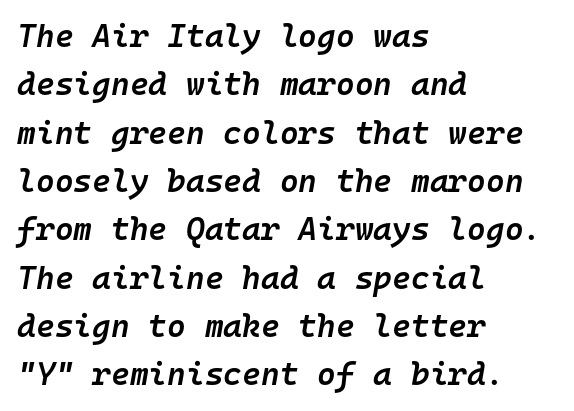
{"italic": "yes", "lean": "right", "slant_degrees": 10, "bold": "semi", "weight": "semibold", "width": "normal", "stroke_contrast": "low", "x_height": "medium", "monospaced": "yes", "underline": "no", "align": "left", "line_spacing": "normal", "line_spacing_ratio": 1.51, "letter_spacing": "normal", "letter_spacing_em": 0.0, "glyph_px": 32}
